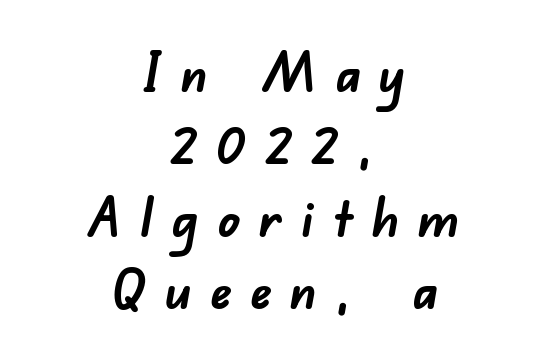
{"serif": "no", "bold": "yes", "weight": "semibold", "width": "normal", "stroke_contrast": "low", "x_height": "small", "monospaced": "no", "underline": "no", "align": "center", "line_spacing": "normal", "line_spacing_ratio": 1.34, "letter_spacing": "wide", "letter_spacing_em": 0.34, "glyph_px": 54}
